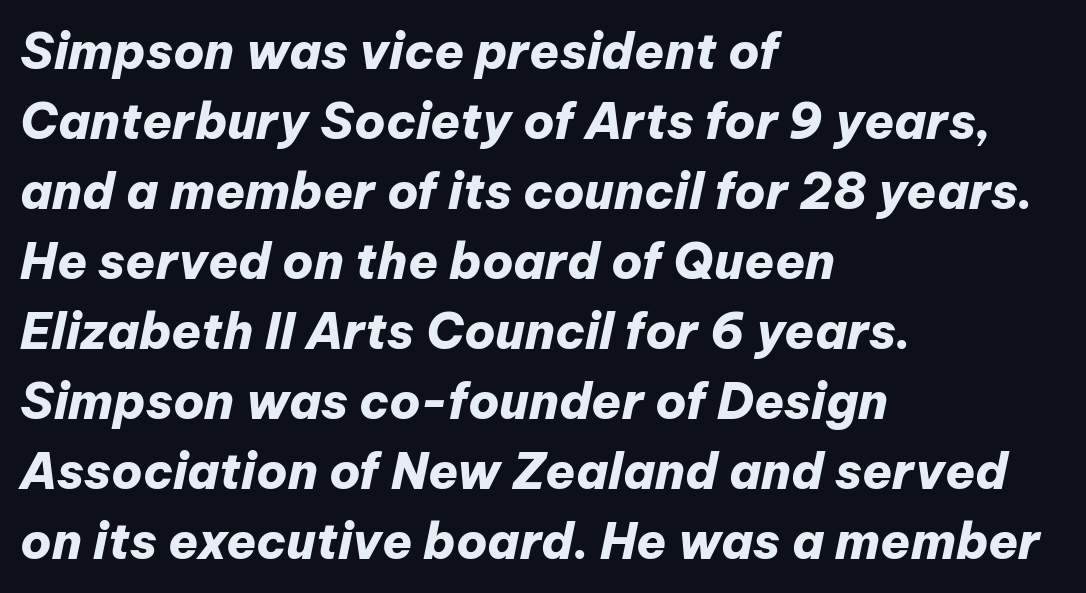
The image shows 49 px heavy type, italic (leaning right); set left-aligned, normal line spacing (1.43x), normal letter spacing, not underlined; low stroke contrast and a medium x-height.
